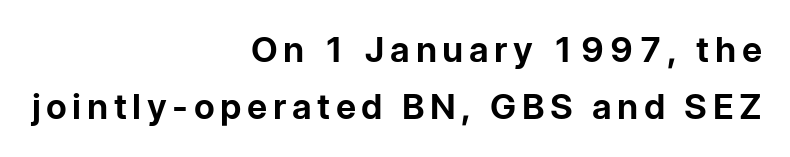
The image shows 35 px bold sans-serif type, upright; set right-aligned, normal line spacing (1.63x), not underlined; low stroke contrast and a medium x-height.
